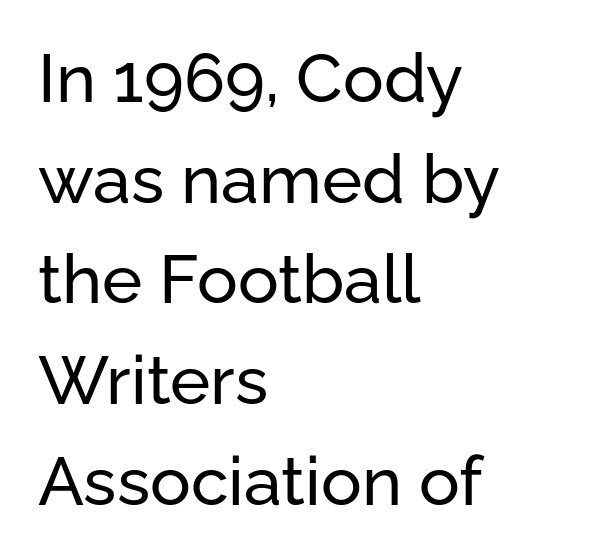
{"serif": "no", "italic": "no", "width": "normal", "stroke_contrast": "low", "x_height": "medium", "monospaced": "no", "underline": "no", "align": "left", "line_spacing": "normal", "line_spacing_ratio": 1.48, "letter_spacing": "normal", "letter_spacing_em": 0.0, "glyph_px": 68}
